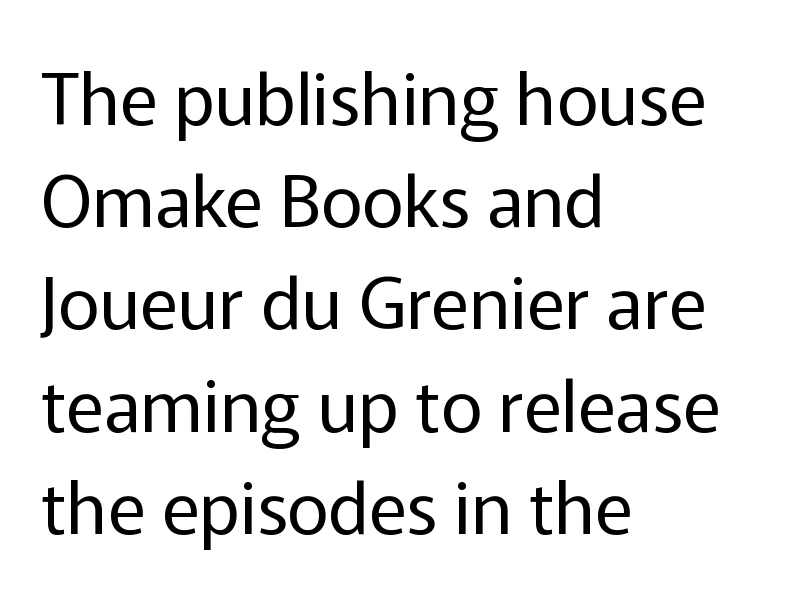
The image shows 72 px regular-weight sans-serif type, upright; set left-aligned, normal line spacing (1.42x), normal letter spacing, not underlined; low stroke contrast and a medium x-height.
